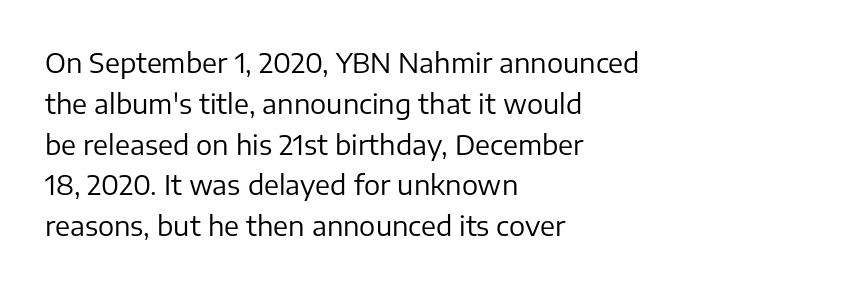
{"italic": "no", "bold": "no", "underline": "no", "align": "left", "line_spacing": "normal", "line_spacing_ratio": 1.51, "letter_spacing": "normal", "letter_spacing_em": 0.0, "glyph_px": 27}
